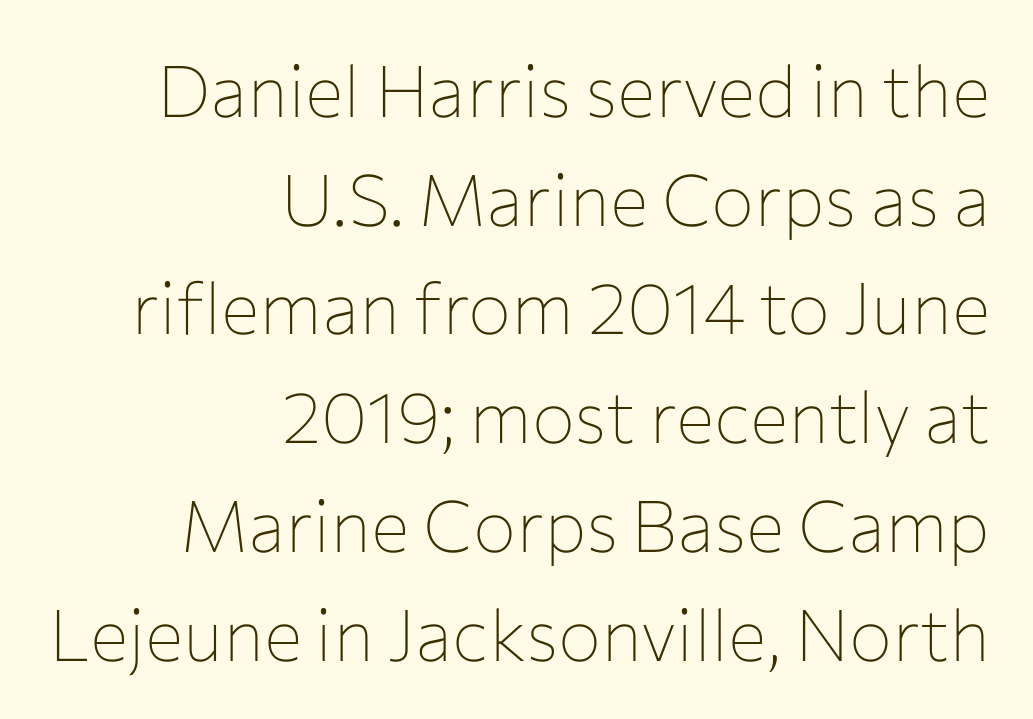
Q: Is the text bold? A: No.
Q: Is the text italic (slanted)? A: No, it is upright.
Q: Is the typeface a serif or a sans-serif typeface? A: Sans-serif.
Q: Is the text underlined? A: No.
Q: How is the paragraph aligned? A: Right-aligned.
Q: Is the spacing between letters normal or unusually wide? A: Normal.
Q: Is the spacing between lines tight, normal or loose? A: Normal.
Q: Width (condensed, normal, or wide)? A: Normal.
Q: Stroke contrast? A: Low.
Q: x-height? A: Medium.
Q: Monospaced? A: No.
